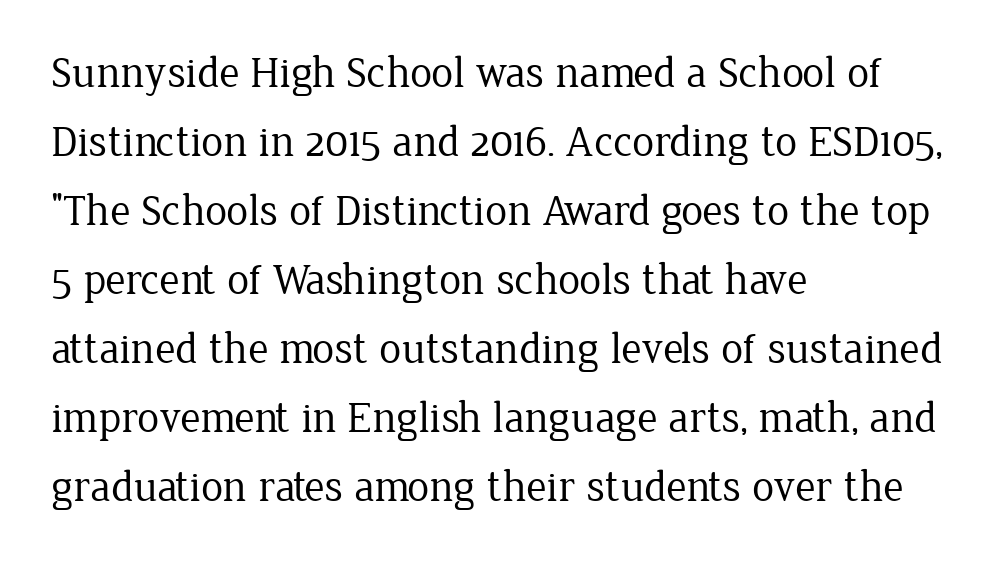
Q: Is the text bold? A: No.
Q: Is the text italic (slanted)? A: No, it is upright.
Q: Is the typeface a serif or a sans-serif typeface? A: Serif.
Q: Is the text underlined? A: No.
Q: How is the paragraph aligned? A: Left-aligned.
Q: Is the spacing between letters normal or unusually wide? A: Normal.
Q: Is the spacing between lines tight, normal or loose? A: Normal.
Q: Width (condensed, normal, or wide)? A: Normal.
Q: Stroke contrast? A: Low.
Q: x-height? A: Medium.
Q: Monospaced? A: No.
